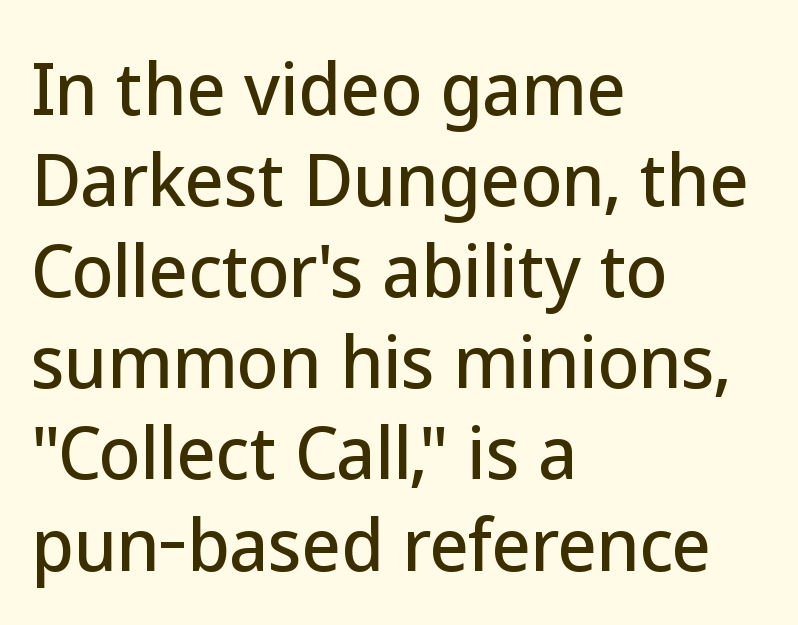
Q: Is the text italic (slanted)? A: No, it is upright.
Q: Is the typeface a serif or a sans-serif typeface? A: Sans-serif.
Q: Is the text underlined? A: No.
Q: How is the paragraph aligned? A: Left-aligned.
Q: Is the spacing between letters normal or unusually wide? A: Normal.
Q: Is the spacing between lines tight, normal or loose? A: Normal.
Q: Width (condensed, normal, or wide)? A: Normal.
Q: Stroke contrast? A: Low.
Q: x-height? A: Medium.
Q: Monospaced? A: No.
